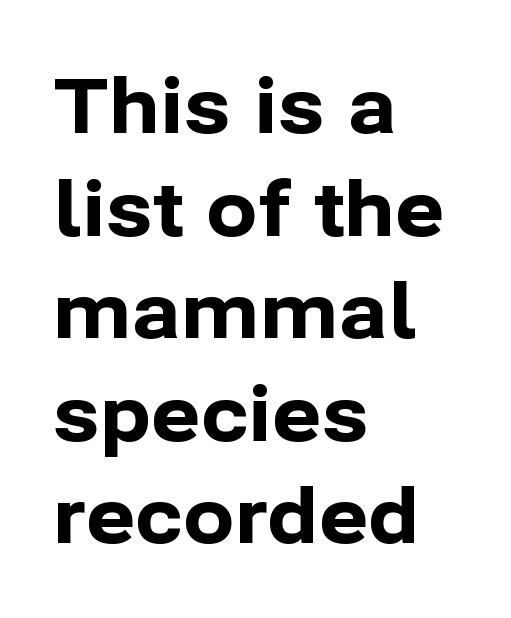
{"serif": "no", "italic": "no", "bold": "yes", "weight": "bold", "width": "normal", "stroke_contrast": "low", "x_height": "medium", "monospaced": "no", "underline": "no", "align": "left", "line_spacing": "normal", "line_spacing_ratio": 1.35, "letter_spacing": "normal", "letter_spacing_em": 0.0, "glyph_px": 76}
